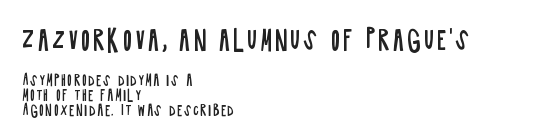
Q: Is the text bold? A: No.
Q: Is the text italic (slanted)? A: No, it is upright.
Q: Is the text underlined? A: No.
Q: How is the paragraph aligned? A: Left-aligned.
Q: Is the spacing between lines tight, normal or loose? A: Tight.
Q: Which block of text is set in a larger size, the first (top) or the second (bottom)? A: The first (top) one.
